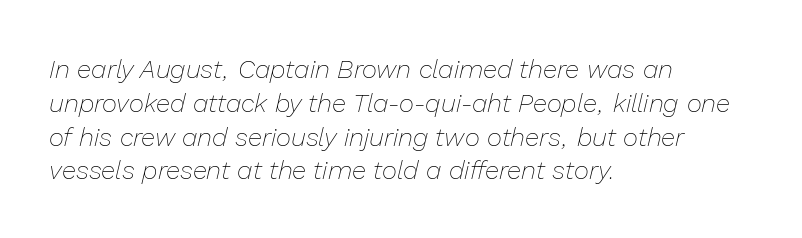
The lettering tilts uniformly, giving the passage an italic look. Check the space under the baseline: it is left empty. Quick note: interline space is typical. Nothing unusual about the tracking: characters are spaced as the font intends. The lines are quadded left.
